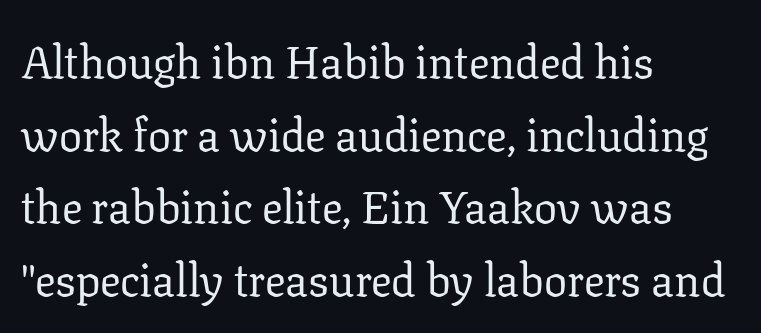
{"serif": "yes", "italic": "no", "bold": "no", "weight": "regular", "width": "normal", "stroke_contrast": "low", "x_height": "medium", "monospaced": "no", "underline": "no", "align": "left", "line_spacing": "normal", "line_spacing_ratio": 1.58, "letter_spacing": "normal", "letter_spacing_em": 0.0, "glyph_px": 46}
